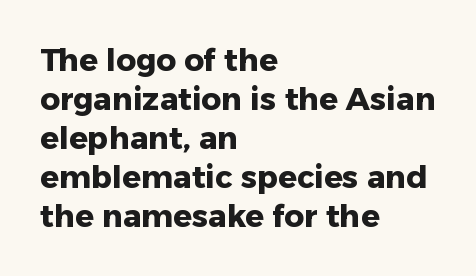
{"serif": "no", "italic": "no", "bold": "yes", "weight": "heavy", "width": "normal", "stroke_contrast": "low", "x_height": "medium", "monospaced": "no", "underline": "no", "align": "left", "line_spacing": "normal", "line_spacing_ratio": 1.26, "letter_spacing": "normal", "letter_spacing_em": 0.0, "glyph_px": 31}
